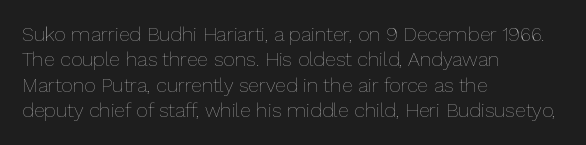
The rows are spaced the way most documents space them. Weight: in the light-to-regular range. Each word holds together tightly as a unit, with standard inter-letter gaps. Nobody drew a line under any word here.
